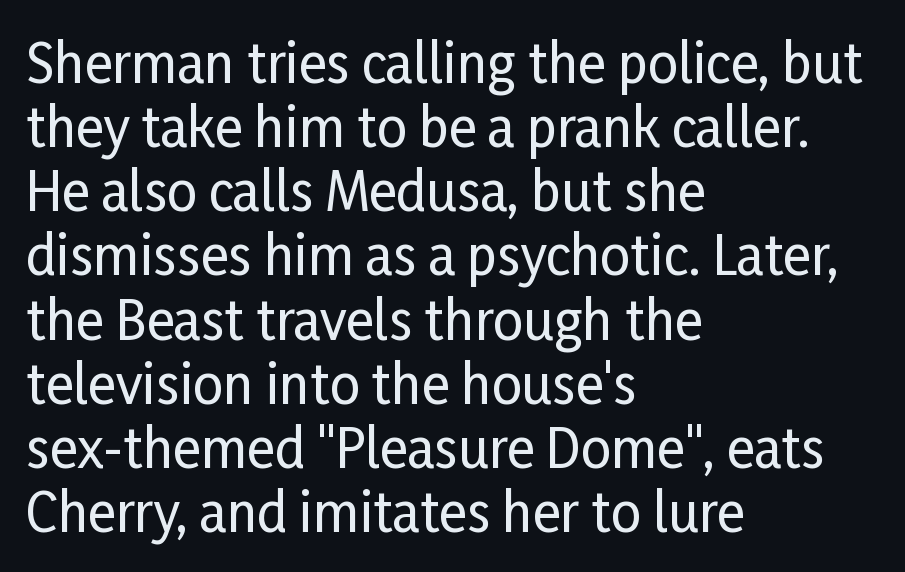
Q: Is the text italic (slanted)? A: No, it is upright.
Q: Is the typeface a serif or a sans-serif typeface? A: Sans-serif.
Q: Is the text underlined? A: No.
Q: How is the paragraph aligned? A: Left-aligned.
Q: Is the spacing between letters normal or unusually wide? A: Normal.
Q: Width (condensed, normal, or wide)? A: Condensed.
Q: Stroke contrast? A: Low.
Q: x-height? A: Medium.
Q: Monospaced? A: No.
